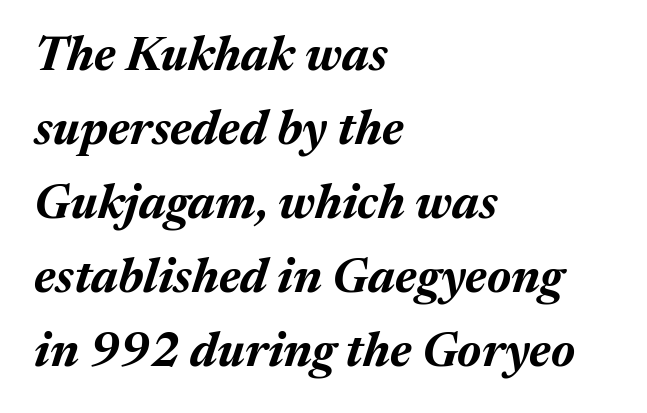
Q: Is the text bold? A: Yes.
Q: Is the text italic (slanted)? A: Yes, it leans right by about 17 degrees.
Q: Is the text underlined? A: No.
Q: How is the paragraph aligned? A: Left-aligned.
Q: Is the spacing between letters normal or unusually wide? A: Normal.
Q: Is the spacing between lines tight, normal or loose? A: Normal.
Q: Width (condensed, normal, or wide)? A: Normal.
Q: Stroke contrast? A: Medium.
Q: x-height? A: Medium.
Q: Monospaced? A: No.
